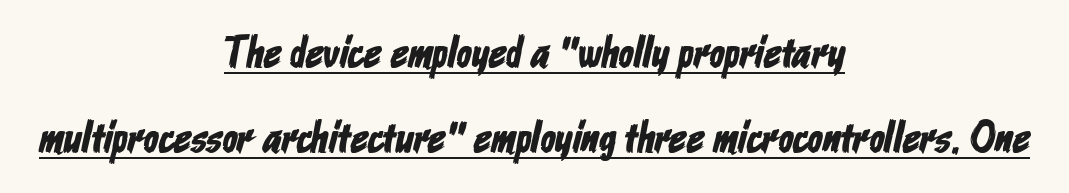
Q: Is the typeface a serif or a sans-serif typeface? A: Sans-serif.
Q: Is the text underlined? A: Yes.
Q: How is the paragraph aligned? A: Centered.
Q: Is the spacing between letters normal or unusually wide? A: Normal.
Q: Is the spacing between lines tight, normal or loose? A: Loose.
Q: Width (condensed, normal, or wide)? A: Condensed.
Q: Stroke contrast? A: Low.
Q: x-height? A: Medium.
Q: Monospaced? A: No.
